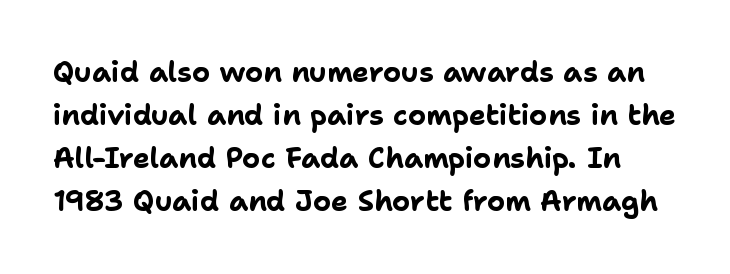
The image shows 28 px bold sans-serif type, upright; set normal line spacing (1.54x), normal letter spacing, not underlined; low stroke contrast and a medium x-height.
